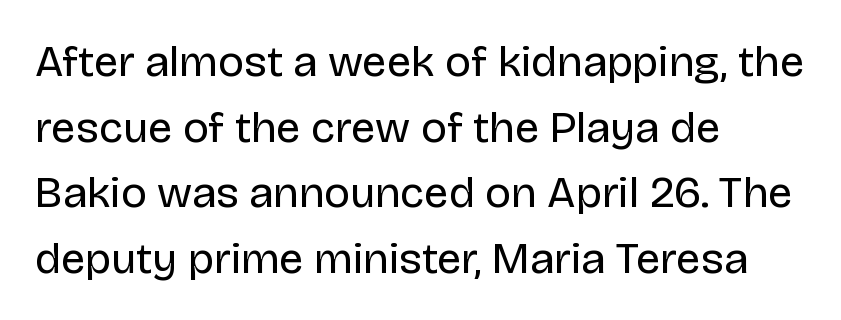
The image shows 44 px regular-weight sans-serif type, upright; set left-aligned, normal line spacing (1.49x), normal letter spacing, not underlined; low stroke contrast and a large x-height.
